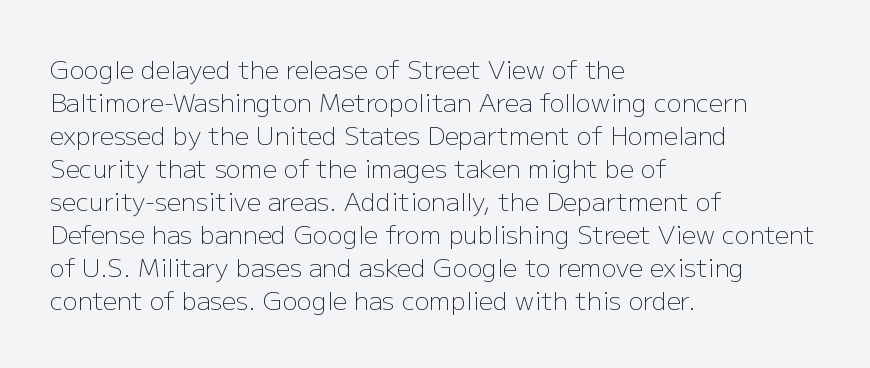
Q: Is the text bold? A: No.
Q: Is the text italic (slanted)? A: No, it is upright.
Q: Is the text underlined? A: No.
Q: How is the paragraph aligned? A: Left-aligned.
Q: Is the spacing between letters normal or unusually wide? A: Normal.
Q: Is the spacing between lines tight, normal or loose? A: Normal.
